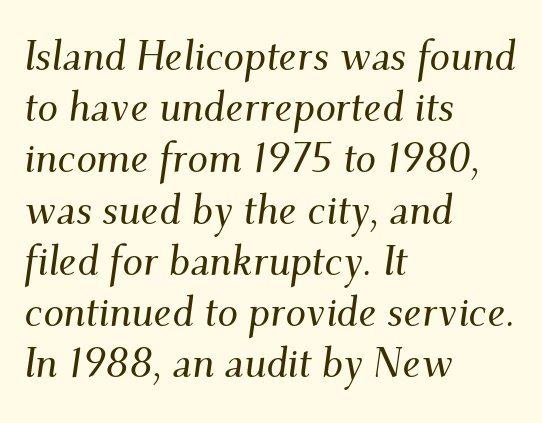
{"serif": "yes", "italic": "yes", "lean": "right", "slant_degrees": 9, "width": "normal", "stroke_contrast": "medium", "x_height": "small", "monospaced": "no", "underline": "no", "align": "left", "line_spacing": "normal", "line_spacing_ratio": 1.25, "letter_spacing": "normal", "letter_spacing_em": 0.0, "glyph_px": 41}
